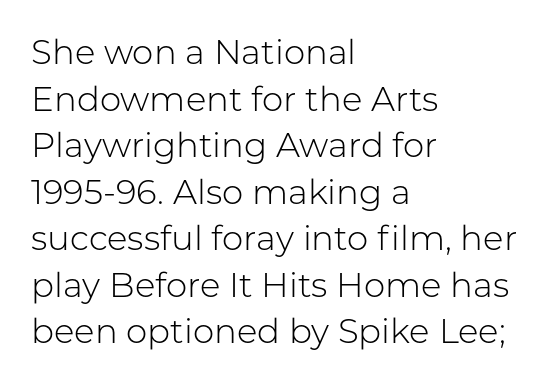
Q: Is the text bold? A: No.
Q: Is the text italic (slanted)? A: No, it is upright.
Q: Is the typeface a serif or a sans-serif typeface? A: Sans-serif.
Q: Is the text underlined? A: No.
Q: How is the paragraph aligned? A: Left-aligned.
Q: Is the spacing between letters normal or unusually wide? A: Normal.
Q: Is the spacing between lines tight, normal or loose? A: Normal.
Q: Width (condensed, normal, or wide)? A: Normal.
Q: Stroke contrast? A: Low.
Q: x-height? A: Medium.
Q: Monospaced? A: No.
